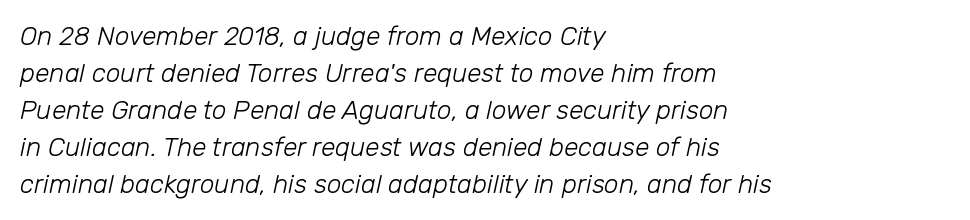
Where is the straight margin? On the left. Unmarked baselines from the first word to the last. Heft: none added — not bold. The font's italic variant was chosen for this text. Glyph-to-glyph distance matches everyday printed text. The designer left line spacing at the default.
